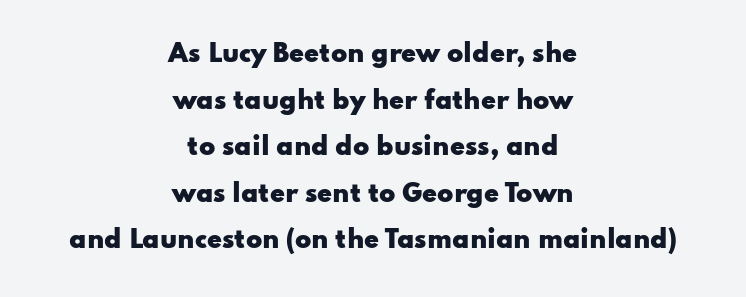
Q: Is the text bold? A: Yes.
Q: Is the text italic (slanted)? A: No, it is upright.
Q: Is the text underlined? A: No.
Q: How is the paragraph aligned? A: Centered.
Q: Is the spacing between letters normal or unusually wide? A: Normal.
Q: Is the spacing between lines tight, normal or loose? A: Loose.
